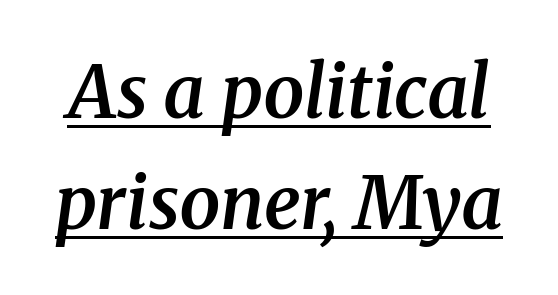
The image shows 73 px semibold serif type, italic (leaning right); set normal line spacing (1.52x), normal letter spacing, underlined; medium stroke contrast and a medium x-height.
